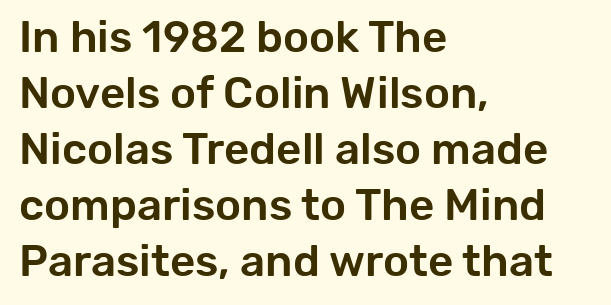
{"serif": "no", "italic": "no", "width": "normal", "stroke_contrast": "low", "x_height": "medium", "monospaced": "no", "underline": "no", "align": "left", "line_spacing": "normal", "line_spacing_ratio": 1.27, "letter_spacing": "normal", "letter_spacing_em": 0.0, "glyph_px": 44}
